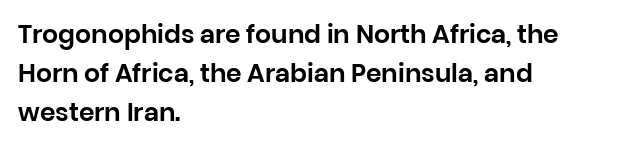
The image shows 25 px text type, upright; set left-aligned, normal line spacing (1.57x), normal letter spacing, not underlined.
